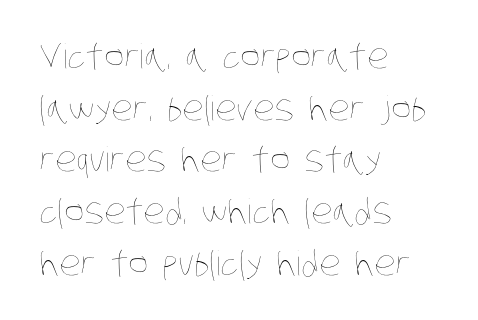
Q: Is the text bold? A: No.
Q: Is the text underlined? A: No.
Q: How is the paragraph aligned? A: Left-aligned.
Q: Is the spacing between letters normal or unusually wide? A: Normal.
Q: Is the spacing between lines tight, normal or loose? A: Normal.
Q: Width (condensed, normal, or wide)? A: Condensed.
Q: Stroke contrast? A: Low.
Q: x-height? A: Large.
Q: Monospaced? A: No.
